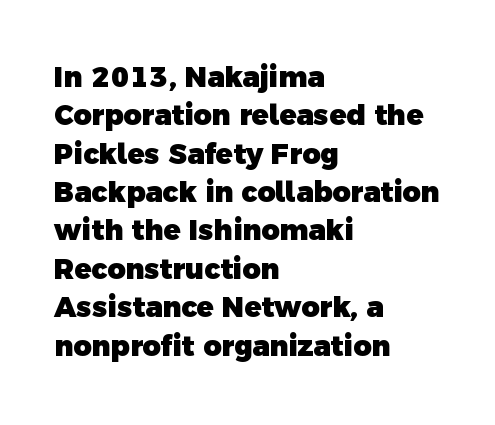
{"serif": "no", "bold": "yes", "weight": "heavy", "width": "normal", "x_height": "medium", "monospaced": "no", "underline": "no", "align": "left", "line_spacing": "normal", "line_spacing_ratio": 1.37, "letter_spacing": "normal", "letter_spacing_em": 0.0, "glyph_px": 28}
